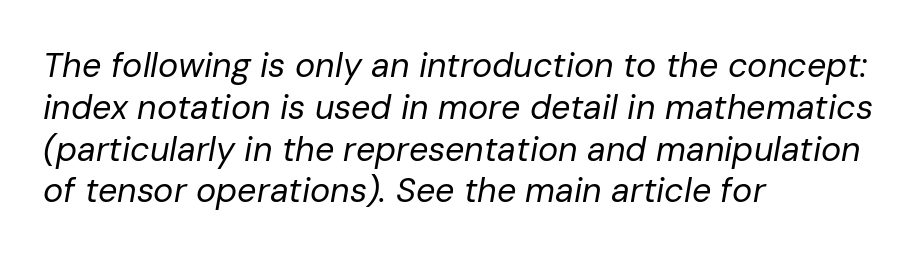
Q: Is the text bold? A: No.
Q: Is the text italic (slanted)? A: Yes, it leans right by about 10 degrees.
Q: Is the text underlined? A: No.
Q: How is the paragraph aligned? A: Left-aligned.
Q: Is the spacing between letters normal or unusually wide? A: Normal.
Q: Width (condensed, normal, or wide)? A: Normal.
Q: Stroke contrast? A: Low.
Q: x-height? A: Medium.
Q: Monospaced? A: No.
